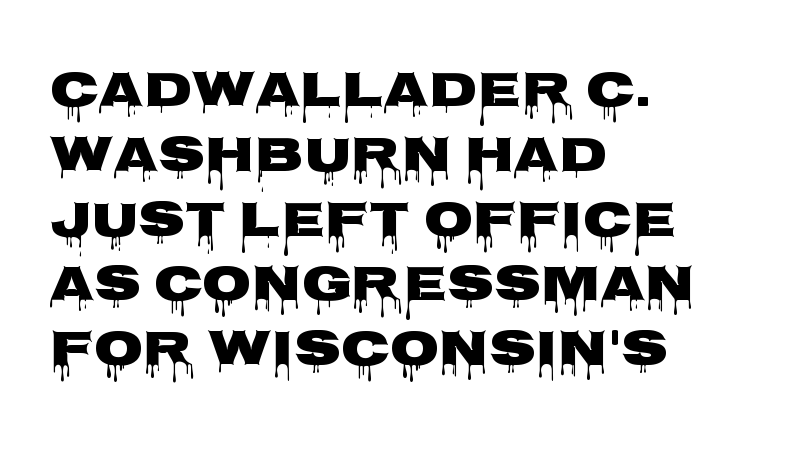
Weight: bold. A typesetter would call this proportional, since set widths differ per character. The block of text has a typical density, with ordinary space between rows. The lettering stays uniformly vertical, giving the passage a roman look. You can tell from the bare stems that sans-serif type was used.
